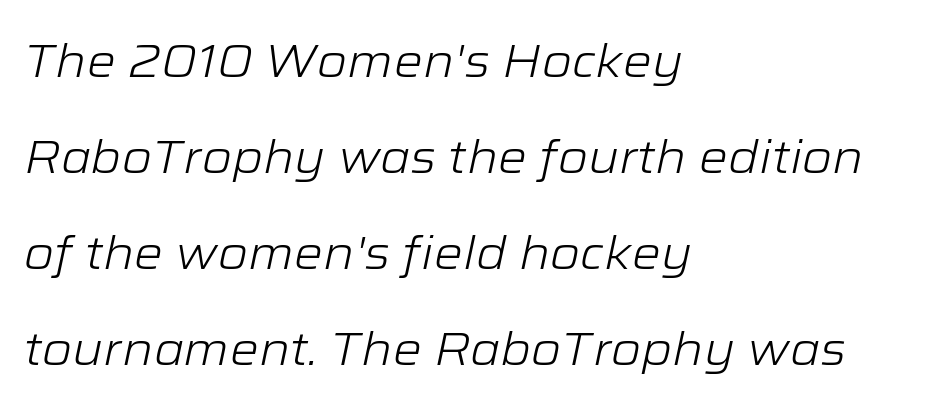
Q: Is the text bold? A: No.
Q: Is the text italic (slanted)? A: Yes, it leans right by about 12 degrees.
Q: Is the text underlined? A: No.
Q: How is the paragraph aligned? A: Left-aligned.
Q: Is the spacing between letters normal or unusually wide? A: Normal.
Q: Is the spacing between lines tight, normal or loose? A: Loose.
Q: Width (condensed, normal, or wide)? A: Wide.
Q: Stroke contrast? A: Low.
Q: x-height? A: Medium.
Q: Monospaced? A: No.
